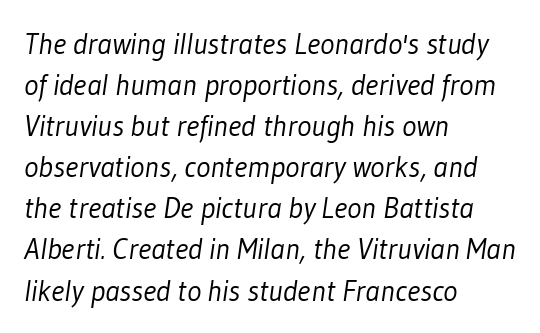
Students, observe: this is what conventionally led text looks like. A classic flush-left, rag-right setting is used for this passage. The face looks like a standard text weight, possibly lighter. Is this a fixed-width face? No — the glyphs have proportional, varying widths. The string is rendered with underlining switched off. The letters carry no serifs — their stems end cleanly without finishing strokes.
